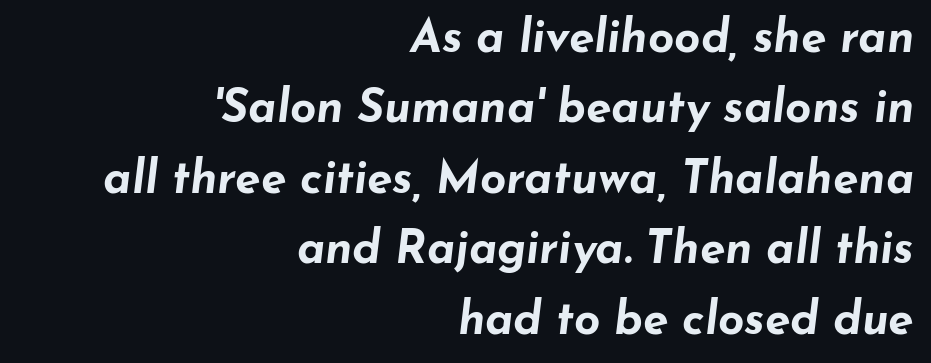
{"italic": "yes", "lean": "right", "slant_degrees": 7, "bold": "yes", "weight": "bold", "width": "wide", "stroke_contrast": "low", "x_height": "small", "monospaced": "no", "underline": "no", "align": "right", "line_spacing": "normal", "line_spacing_ratio": 1.53, "letter_spacing": "normal", "letter_spacing_em": 0.0, "glyph_px": 46}
